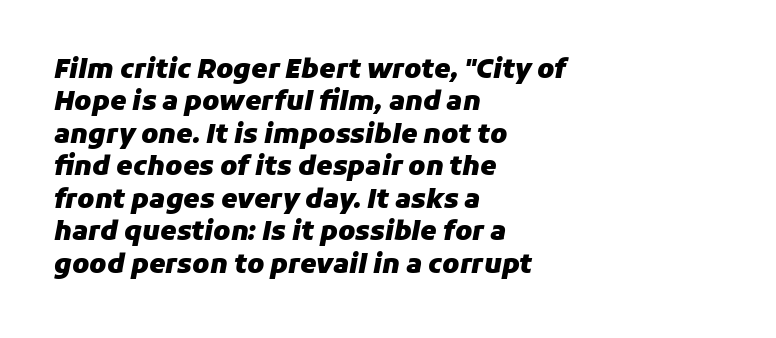
The image shows 26 px bold type, italic (leaning right); set left-aligned, normal line spacing (1.25x), normal letter spacing, not underlined.
